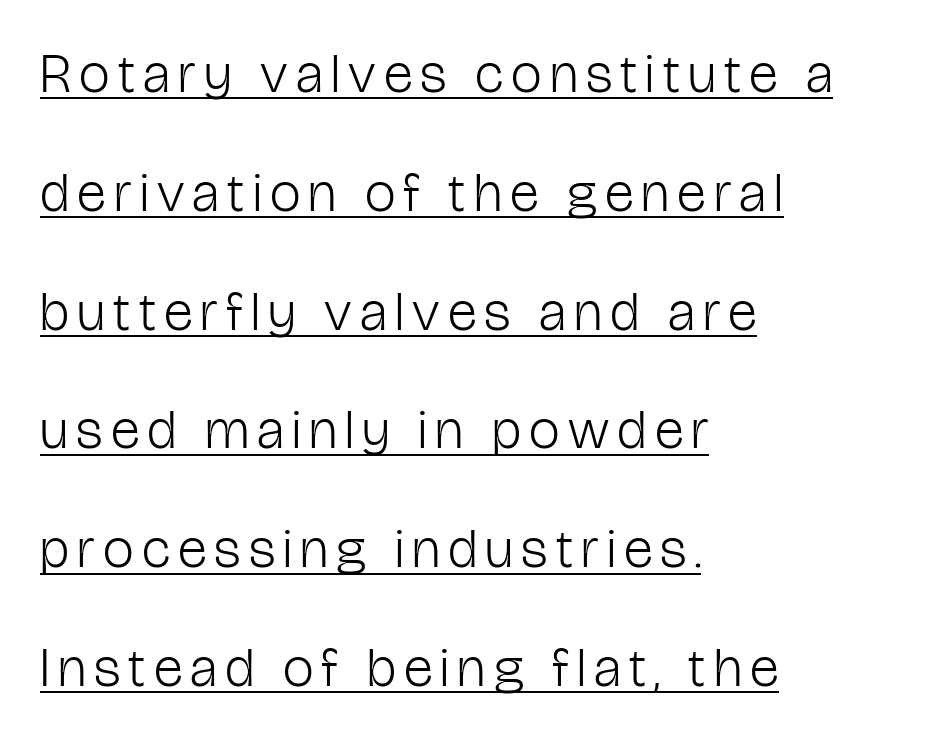
Q: Is the text bold? A: No.
Q: Is the text italic (slanted)? A: No, it is upright.
Q: Is the typeface a serif or a sans-serif typeface? A: Sans-serif.
Q: Is the text underlined? A: Yes.
Q: How is the paragraph aligned? A: Left-aligned.
Q: Is the spacing between lines tight, normal or loose? A: Loose.
Q: Width (condensed, normal, or wide)? A: Condensed.
Q: Stroke contrast? A: Low.
Q: x-height? A: Medium.
Q: Monospaced? A: No.
